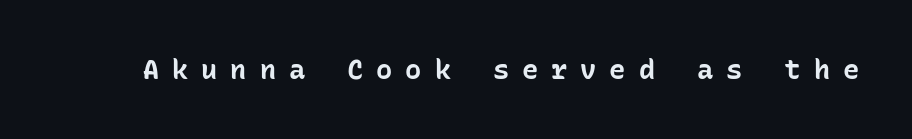
I'd describe the lettering as bold — thick and assertive. Observe the wide spacing: letters keep a clear distance from each other. The glyphs are unaccompanied by any horizontal stroke below them. Tall strokes in this sample are plumb rather than angled.
